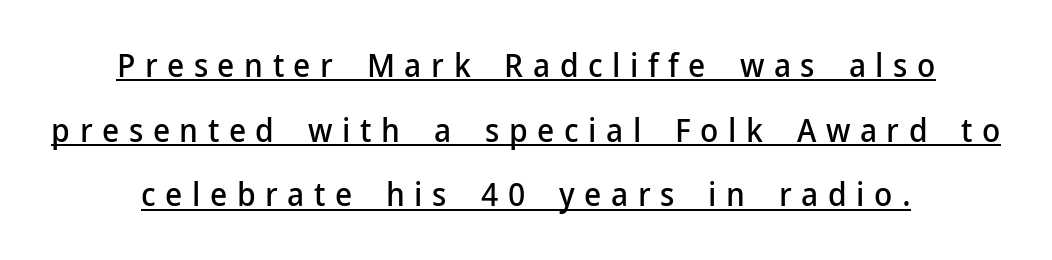
Varying glyph widths throughout — classic text-font behaviour. Regarding leading, the lines here are spaced well apart. Reading down the block, each line starts at a different indent, mirrored at its end. Do the letters lean? They stand straight. Tracking value appears strongly positive — letters spread wide.
